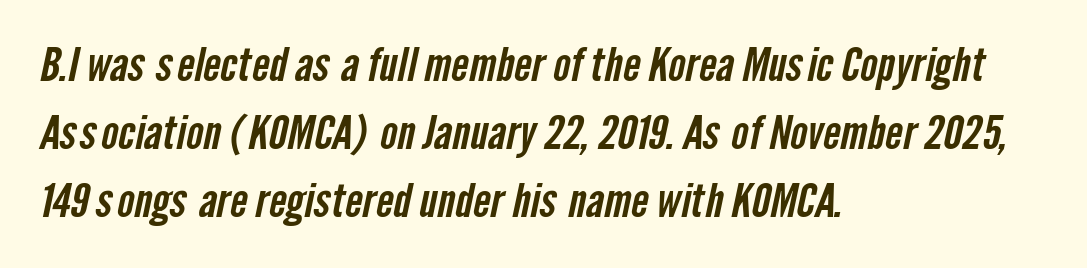
{"serif": "no", "width": "condensed", "stroke_contrast": "low", "x_height": "medium", "monospaced": "no", "underline": "no", "align": "left", "line_spacing": "normal", "line_spacing_ratio": 1.48, "letter_spacing": "normal", "letter_spacing_em": 0.0, "glyph_px": 46}
